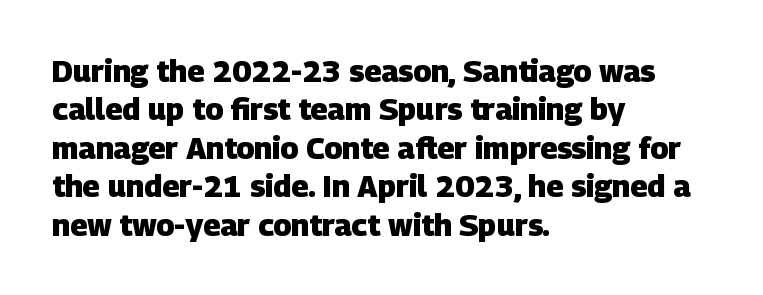
{"serif": "no", "bold": "yes", "weight": "heavy", "width": "normal", "stroke_contrast": "low", "x_height": "large", "monospaced": "no", "underline": "no", "align": "left", "line_spacing": "normal", "line_spacing_ratio": 1.28, "letter_spacing": "normal", "letter_spacing_em": 0.0, "glyph_px": 30}
